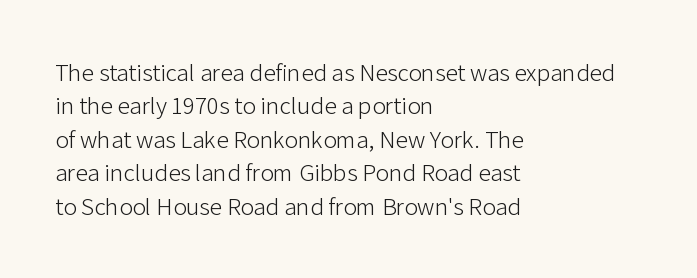
{"italic": "no", "bold": "no", "underline": "no", "align": "left", "line_spacing": "normal", "line_spacing_ratio": 1.34, "letter_spacing": "normal", "letter_spacing_em": 0.0, "glyph_px": 25}
